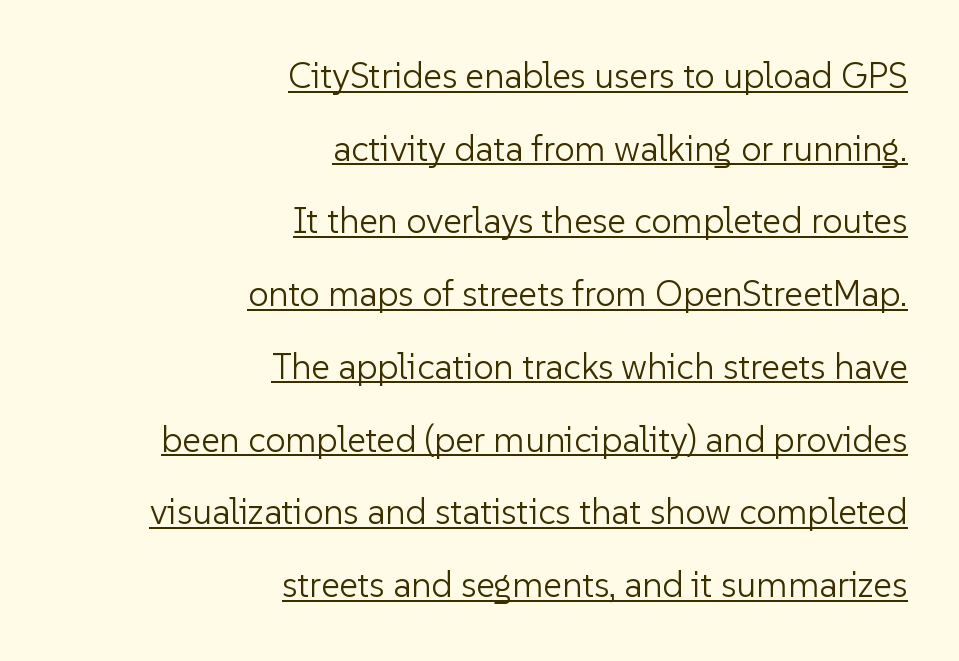
The strokes carry an ordinary text weight at most. A typesetter would mark this as roman, not italic. Here the designer chose a conventional face with non-uniform glyph widths. Alignment: flush right. A great deal of white space separates one row of letters from the next.
